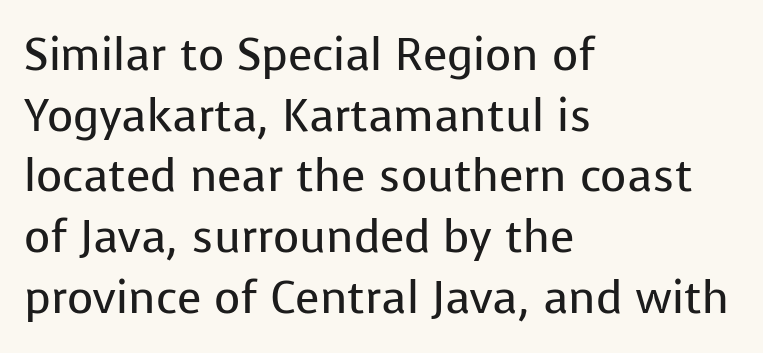
Character widths vary here, with narrow letters taking less room than wide ones. The passage shown has conventional tracking throughout. If you drew a ruler down the left edge, every line would touch it. In terms of leading, this rendering sits right in the middle.
